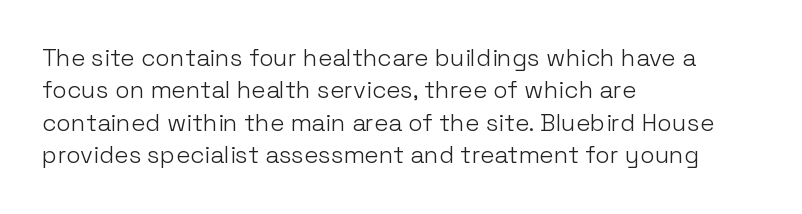
The image shows 24 px text type, upright; set left-aligned, normal line spacing (1.35x), normal letter spacing, not underlined.
